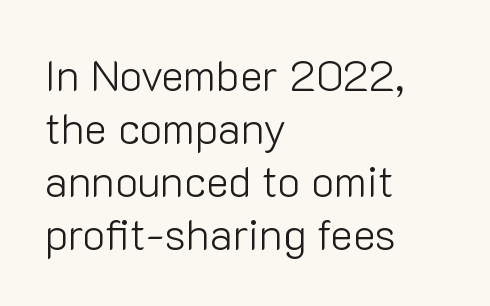
{"serif": "no", "italic": "no", "bold": "no", "weight": "light", "width": "normal", "stroke_contrast": "low", "x_height": "medium", "monospaced": "no", "underline": "no", "align": "left", "line_spacing_ratio": 1.23, "letter_spacing": "normal", "letter_spacing_em": 0.0, "glyph_px": 43}
